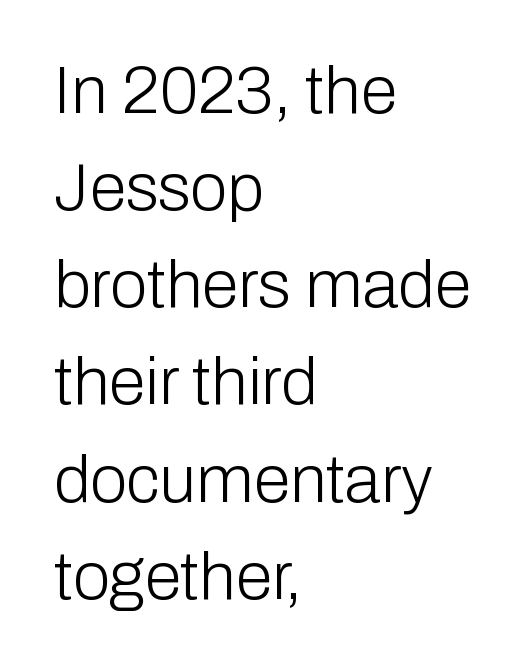
Q: Is the text bold? A: No.
Q: Is the text italic (slanted)? A: No, it is upright.
Q: Is the typeface a serif or a sans-serif typeface? A: Sans-serif.
Q: Is the text underlined? A: No.
Q: How is the paragraph aligned? A: Left-aligned.
Q: Is the spacing between letters normal or unusually wide? A: Normal.
Q: Is the spacing between lines tight, normal or loose? A: Normal.
Q: Width (condensed, normal, or wide)? A: Normal.
Q: Stroke contrast? A: Low.
Q: x-height? A: Medium.
Q: Monospaced? A: No.
